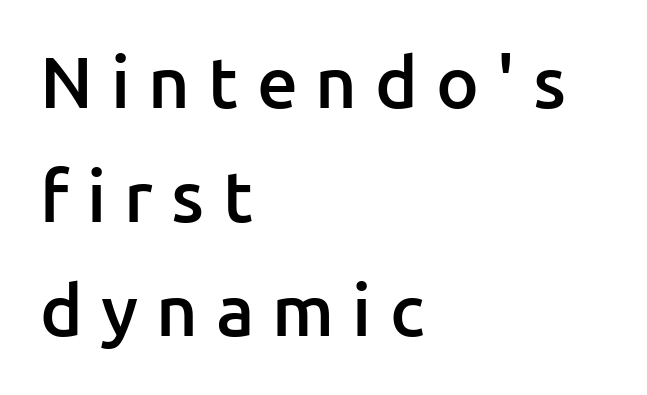
Q: Is the text bold? A: Semi-bold.
Q: Is the text italic (slanted)? A: No, it is upright.
Q: Is the typeface a serif or a sans-serif typeface? A: Sans-serif.
Q: Is the text underlined? A: No.
Q: How is the paragraph aligned? A: Left-aligned.
Q: Is the spacing between letters normal or unusually wide? A: Unusually wide.
Q: Is the spacing between lines tight, normal or loose? A: Normal.
Q: Width (condensed, normal, or wide)? A: Normal.
Q: Stroke contrast? A: Low.
Q: x-height? A: Medium.
Q: Monospaced? A: No.
